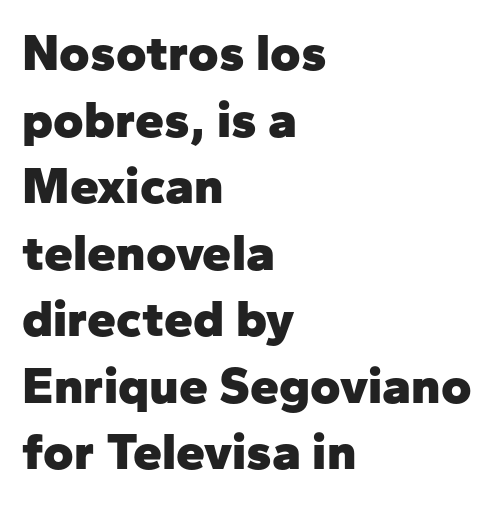
Nobody drew a line under any word here. How are the letters spaced? Ordinarily, with no added tracking. These lines carry a lot of weight — the face is fully bold. A roman cut, with each character standing at attention. Line starts are locked; line ends wander.
